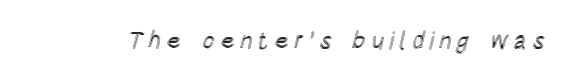
Is the letter spacing exaggerated? Yes — the characters are pushed far apart. Lines of text with bare space underneath.
